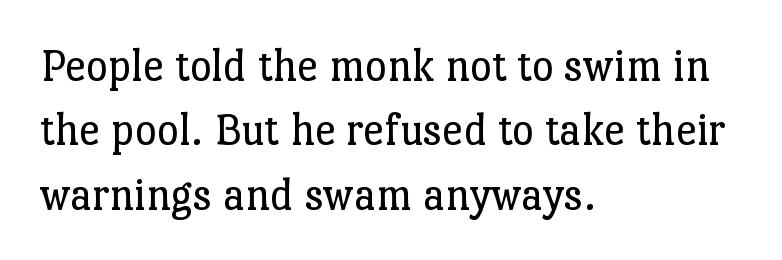
The image shows 47 px regular-weight serif type, upright; set left-aligned, normal line spacing (1.37x), normal letter spacing, not underlined; low stroke contrast and a medium x-height.
